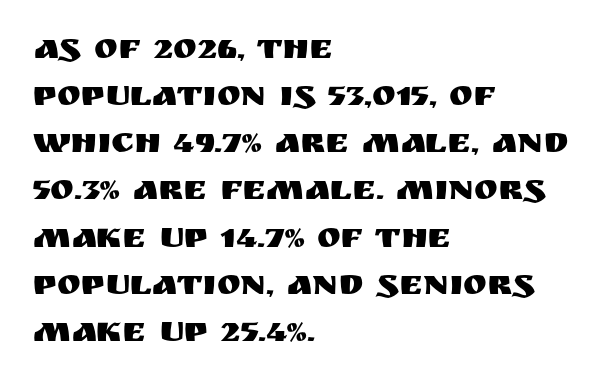
The image shows 36 px sans-serif type, upright; set left-aligned, normal line spacing (1.31x), normal letter spacing, not underlined; medium stroke contrast and a large x-height.
